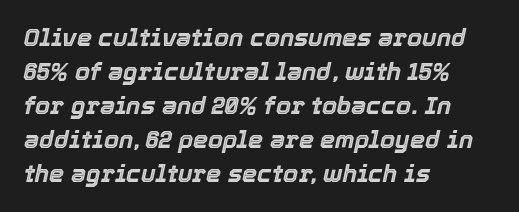
The image shows 24 px text type, italic (leaning right); set left-aligned, normal line spacing (1.42x), normal letter spacing, not underlined.
